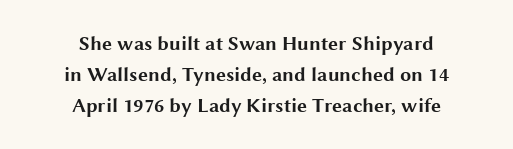
The image shows 20 px bold type, upright; set centered, normal line spacing (1.55x), normal letter spacing, not underlined.
